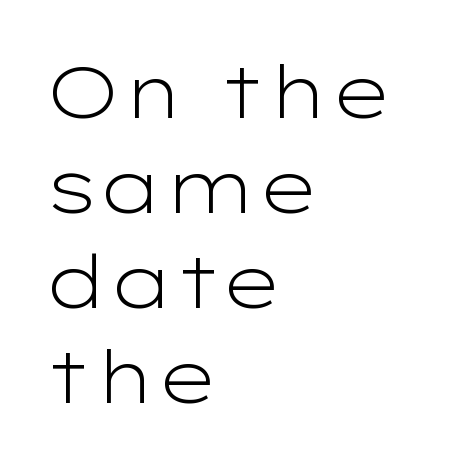
Q: Is the text bold? A: No.
Q: Is the text italic (slanted)? A: No, it is upright.
Q: Is the typeface a serif or a sans-serif typeface? A: Sans-serif.
Q: Is the text underlined? A: No.
Q: How is the paragraph aligned? A: Left-aligned.
Q: Is the spacing between letters normal or unusually wide? A: Normal.
Q: Is the spacing between lines tight, normal or loose? A: Normal.
Q: Width (condensed, normal, or wide)? A: Wide.
Q: Stroke contrast? A: Low.
Q: x-height? A: Medium.
Q: Monospaced? A: No.
